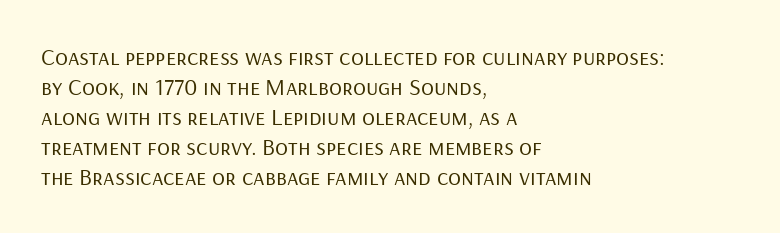
Honestly, there is no underline to notice here at all. The font's upright variant was chosen for this text. Horizontally, the lines are justified to the leading edge only. Bold? No — there's no thickening of the strokes.
